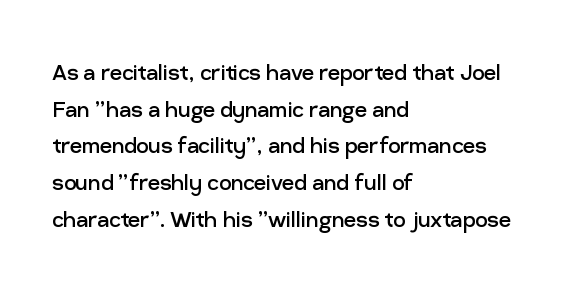
The image shows 27 px text type, upright; set left-aligned, normal line spacing (1.36x), normal letter spacing, not underlined.
